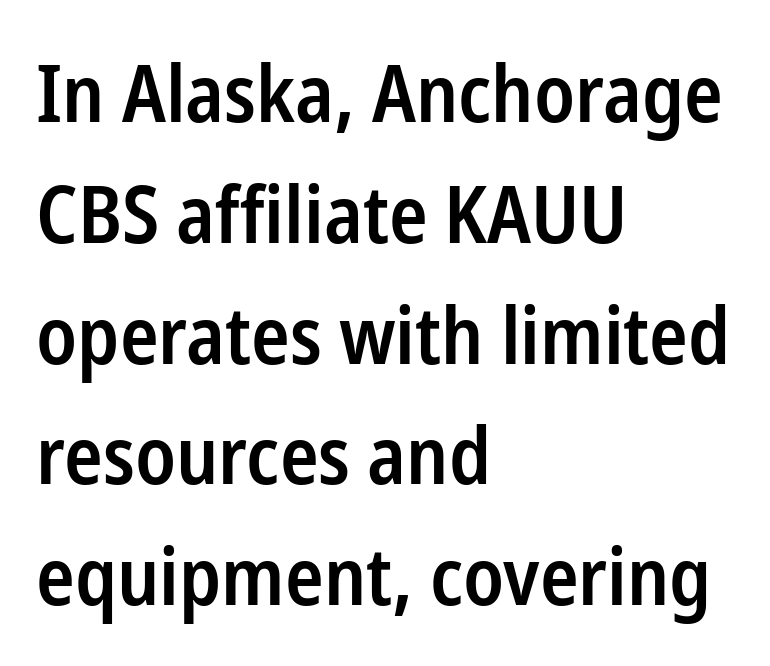
Q: Is the text bold? A: Semi-bold.
Q: Is the text italic (slanted)? A: No, it is upright.
Q: Is the typeface a serif or a sans-serif typeface? A: Sans-serif.
Q: Is the text underlined? A: No.
Q: How is the paragraph aligned? A: Left-aligned.
Q: Is the spacing between letters normal or unusually wide? A: Normal.
Q: Is the spacing between lines tight, normal or loose? A: Normal.
Q: Width (condensed, normal, or wide)? A: Condensed.
Q: Stroke contrast? A: Low.
Q: x-height? A: Medium.
Q: Monospaced? A: No.
